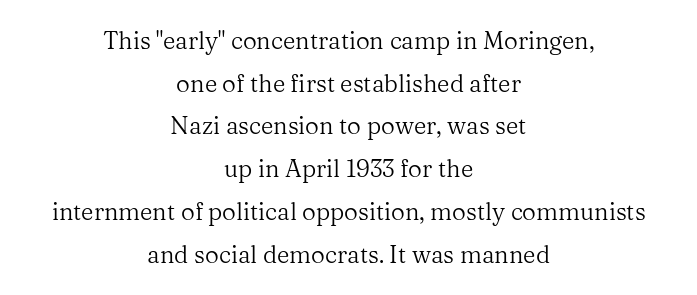
Q: Is the text bold? A: No.
Q: Is the text italic (slanted)? A: No, it is upright.
Q: Is the text underlined? A: No.
Q: How is the paragraph aligned? A: Centered.
Q: Is the spacing between letters normal or unusually wide? A: Normal.
